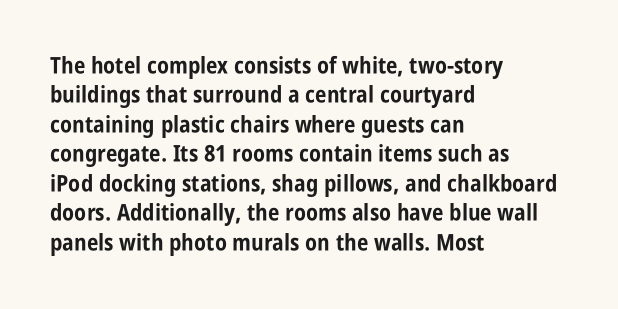
The image shows 23 px bold type, upright; set left-aligned, normal line spacing (1.28x), normal letter spacing, not underlined.
